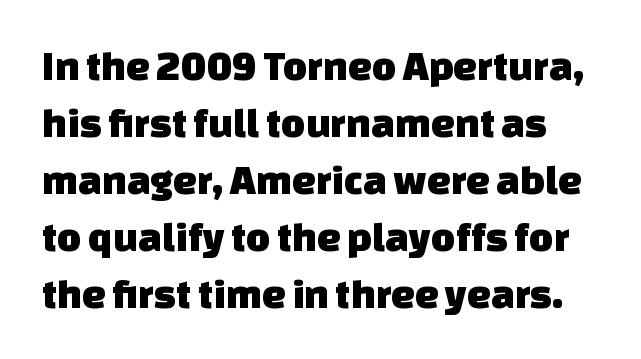
Q: Is the typeface a serif or a sans-serif typeface? A: Sans-serif.
Q: Is the text underlined? A: No.
Q: Is the spacing between letters normal or unusually wide? A: Normal.
Q: Is the spacing between lines tight, normal or loose? A: Normal.
Q: Width (condensed, normal, or wide)? A: Normal.
Q: Stroke contrast? A: Low.
Q: x-height? A: Large.
Q: Monospaced? A: No.
